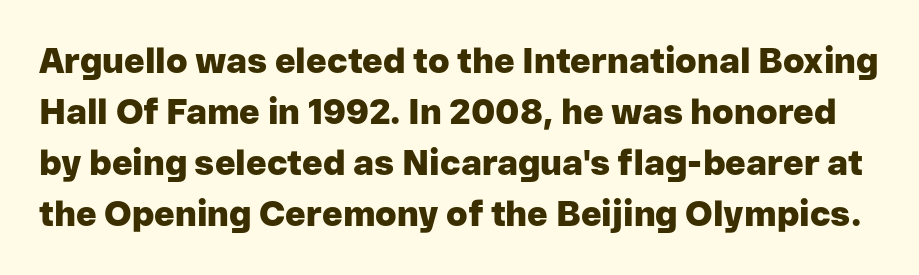
{"serif": "no", "italic": "no", "bold": "yes", "weight": "heavy", "width": "normal", "stroke_contrast": "low", "x_height": "medium", "monospaced": "no", "underline": "no", "line_spacing": "normal", "line_spacing_ratio": 1.46, "letter_spacing": "normal", "letter_spacing_em": 0.0, "glyph_px": 35}
